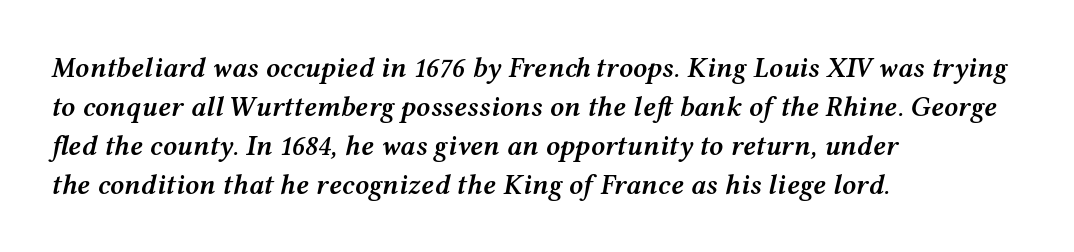
Q: Is the text bold? A: Semi-bold.
Q: Is the text italic (slanted)? A: Yes, it leans right by about 12 degrees.
Q: Is the text underlined? A: No.
Q: How is the paragraph aligned? A: Left-aligned.
Q: Is the spacing between letters normal or unusually wide? A: Normal.
Q: Is the spacing between lines tight, normal or loose? A: Normal.
Q: Width (condensed, normal, or wide)? A: Wide.
Q: Stroke contrast? A: Medium.
Q: x-height? A: Medium.
Q: Monospaced? A: No.
